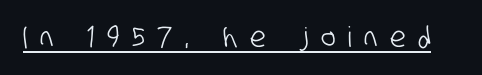
Q: Is the typeface a serif or a sans-serif typeface? A: Sans-serif.
Q: Is the text underlined? A: Yes.
Q: Is the spacing between letters normal or unusually wide? A: Unusually wide.
Q: Width (condensed, normal, or wide)? A: Condensed.
Q: Stroke contrast? A: Low.
Q: x-height? A: Large.
Q: Monospaced? A: No.
